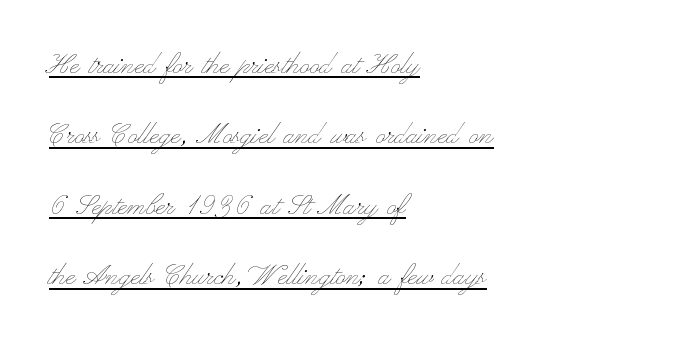
{"bold": "no", "weight": "thin", "width": "wide", "stroke_contrast": "low", "x_height": "small", "monospaced": "no", "underline": "yes", "align": "left", "line_spacing": "loose", "line_spacing_ratio": 2.07, "letter_spacing": "normal", "letter_spacing_em": 0.0, "glyph_px": 34}
